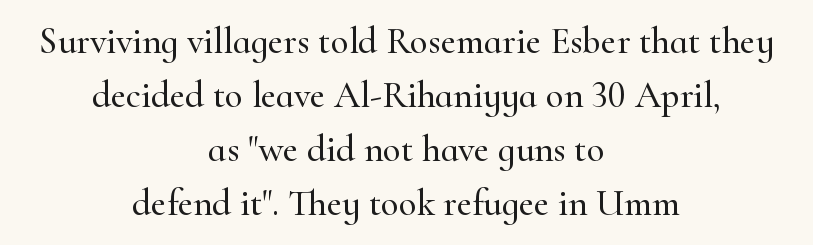
A typesetter would call this proportional, since set widths differ per character. A typesetter would call this leading conventional body-copy spacing. I'd call this a serif setting — the letters wear small feet. In terms of posture, this sample is upright. The whitespace from short lines is split evenly between both sides. The baseline area is clear.
